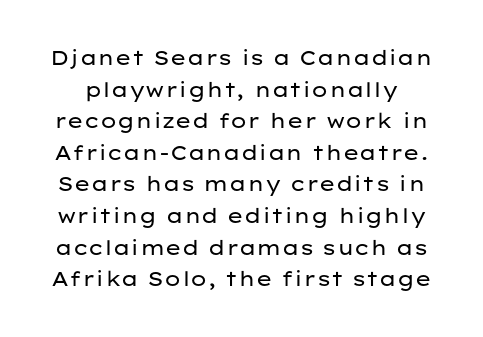
The image shows 20 px text type, upright; set normal line spacing (1.58x), normal letter spacing, not underlined.
